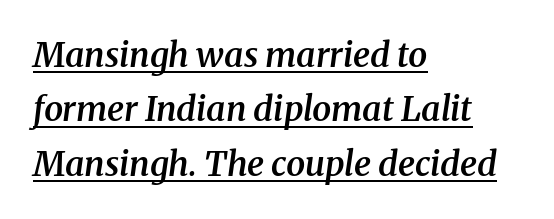
The image shows 34 px semibold serif type, italic (leaning right); set left-aligned, normal line spacing (1.6x), normal letter spacing, underlined; medium stroke contrast and a medium x-height.
